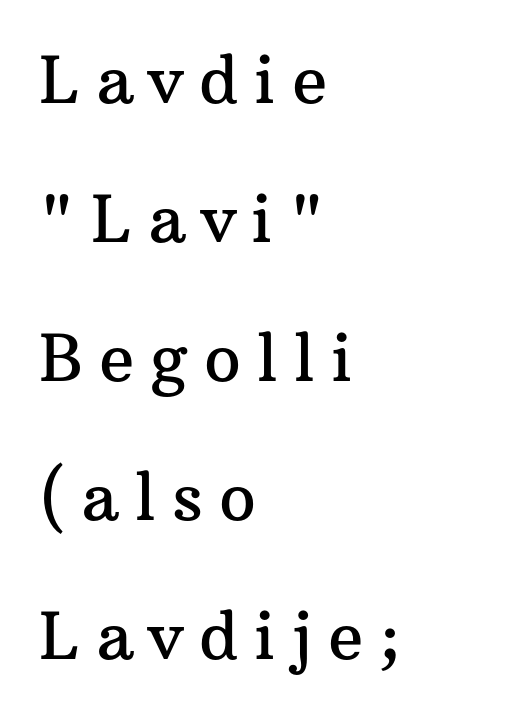
{"serif": "yes", "italic": "no", "width": "normal", "stroke_contrast": "medium", "x_height": "medium", "monospaced": "no", "underline": "no", "align": "left", "line_spacing": "loose", "line_spacing_ratio": 2.14, "letter_spacing": "wide", "letter_spacing_em": 0.25, "glyph_px": 65}
